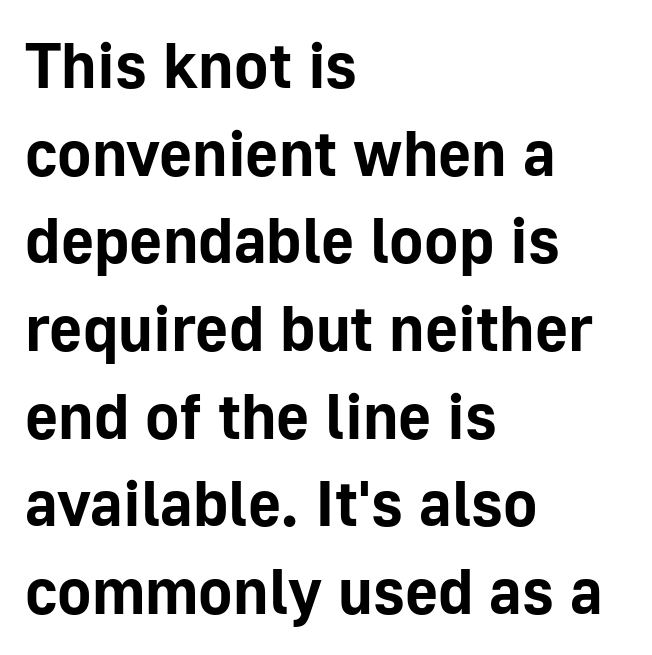
Lines of text with bare space underneath. You can tell from the bare stems that sans-serif type was used. These words are printed bold, with thick strokes throughout. You could call the tracking neutral — neither tight nor loose. Summary of vertical rhythm: regular, with standard interline spacing.
